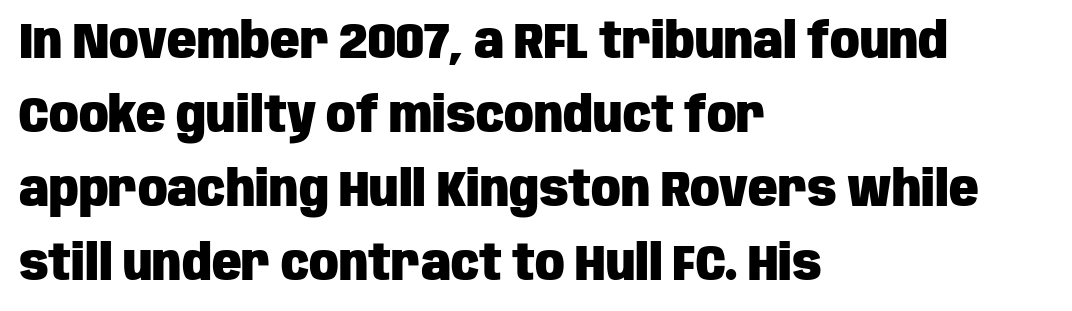
Q: Is the text bold? A: Yes.
Q: Is the text italic (slanted)? A: No, it is upright.
Q: Is the typeface a serif or a sans-serif typeface? A: Sans-serif.
Q: Is the text underlined? A: No.
Q: How is the paragraph aligned? A: Left-aligned.
Q: Is the spacing between letters normal or unusually wide? A: Normal.
Q: Is the spacing between lines tight, normal or loose? A: Normal.
Q: Width (condensed, normal, or wide)? A: Condensed.
Q: Stroke contrast? A: Low.
Q: x-height? A: Large.
Q: Monospaced? A: No.
